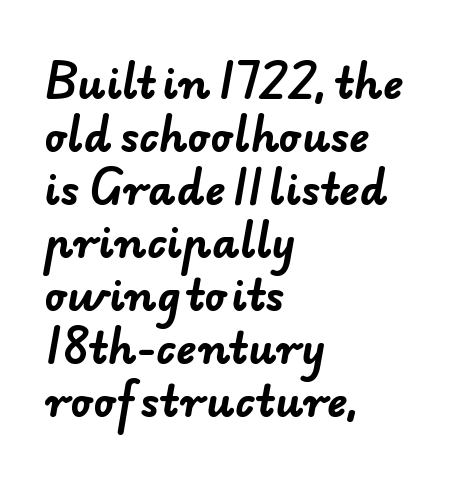
Q: Is the text bold? A: Yes.
Q: Is the typeface a serif or a sans-serif typeface? A: Sans-serif.
Q: Is the text underlined? A: No.
Q: How is the paragraph aligned? A: Left-aligned.
Q: Is the spacing between letters normal or unusually wide? A: Normal.
Q: Is the spacing between lines tight, normal or loose? A: Normal.
Q: Width (condensed, normal, or wide)? A: Normal.
Q: Stroke contrast? A: Low.
Q: x-height? A: Small.
Q: Monospaced? A: No.
